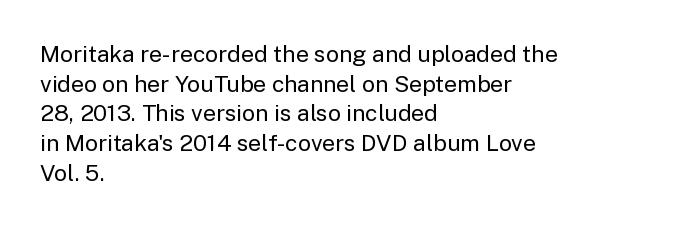
{"italic": "no", "bold": "no", "underline": "no", "align": "left", "line_spacing": "normal", "line_spacing_ratio": 1.29, "letter_spacing": "normal", "letter_spacing_em": 0.0, "glyph_px": 23}
